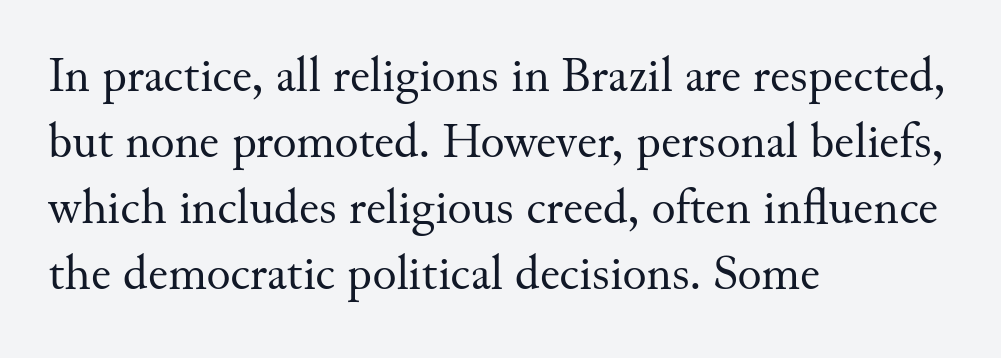
The image shows 50 px regular-weight serif type, upright; set left-aligned, normal line spacing (1.32x), normal letter spacing, not underlined; medium stroke contrast and a small x-height.
